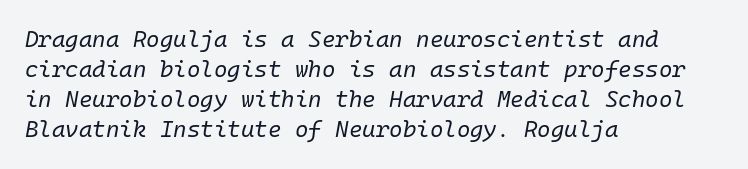
The image shows 23 px text type, italic (leaning right); set left-aligned, normal line spacing (1.31x), normal letter spacing, not underlined.
